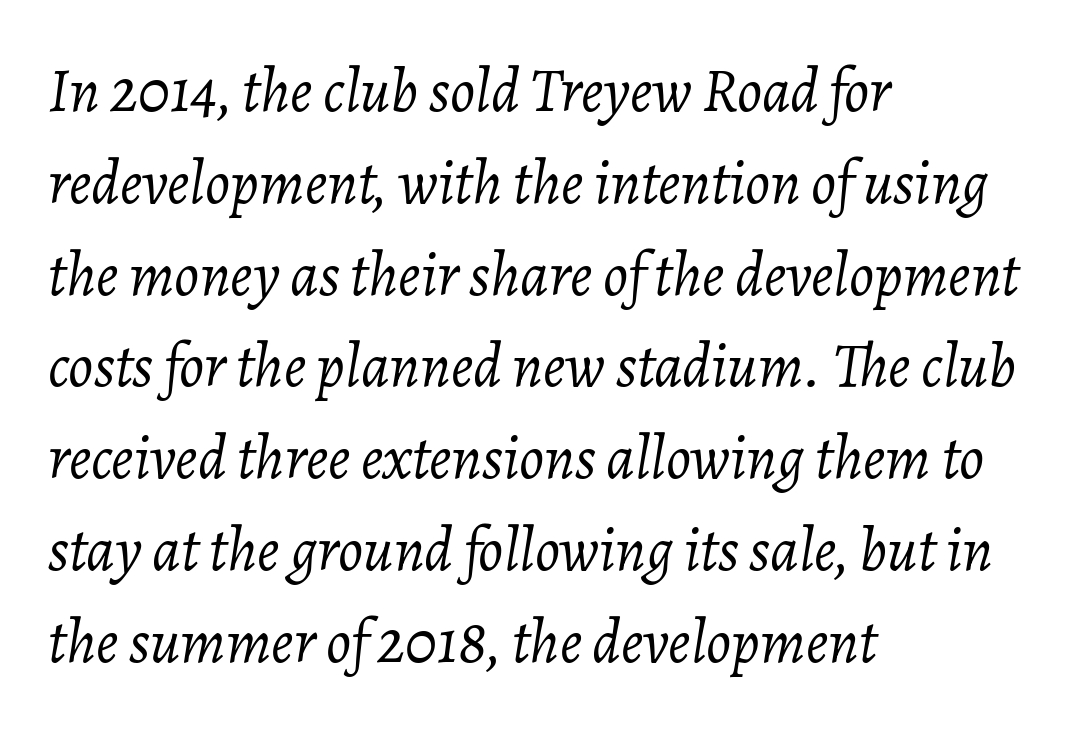
Q: Is the text bold? A: No.
Q: Is the text italic (slanted)? A: Yes, it leans right by about 7 degrees.
Q: Is the text underlined? A: No.
Q: How is the paragraph aligned? A: Left-aligned.
Q: Is the spacing between letters normal or unusually wide? A: Normal.
Q: Is the spacing between lines tight, normal or loose? A: Normal.
Q: Width (condensed, normal, or wide)? A: Normal.
Q: Stroke contrast? A: Low.
Q: x-height? A: Medium.
Q: Monospaced? A: No.
